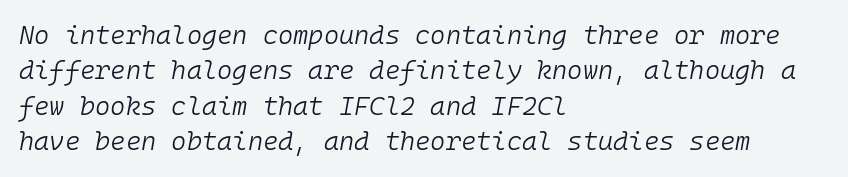
The image shows 26 px text type, italic (leaning right); set left-aligned, normal line spacing (1.36x), normal letter spacing, not underlined.
